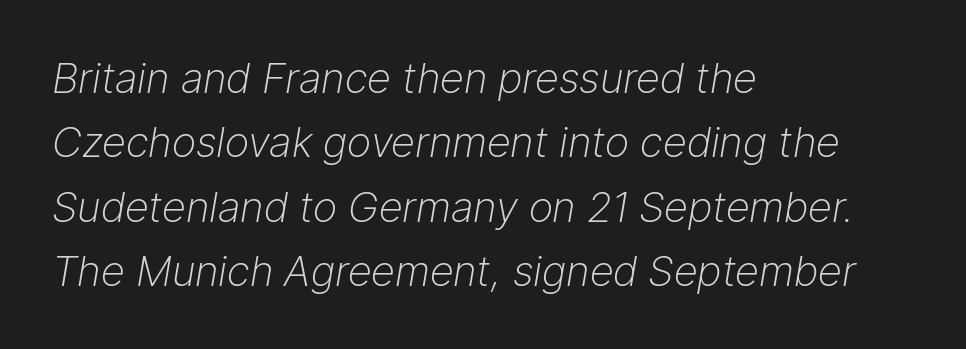
The image shows 42 px light type, italic (leaning right); set left-aligned, normal line spacing (1.53x), normal letter spacing, not underlined; low stroke contrast and a medium x-height.
